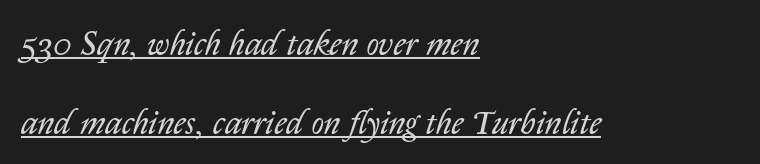
{"italic": "yes", "lean": "right", "slant_degrees": 14, "bold": "no", "weight": "regular", "width": "normal", "stroke_contrast": "low", "x_height": "medium", "monospaced": "no", "underline": "yes", "align": "left", "line_spacing": "loose", "line_spacing_ratio": 2.33, "letter_spacing": "normal", "letter_spacing_em": 0.0, "glyph_px": 34}
